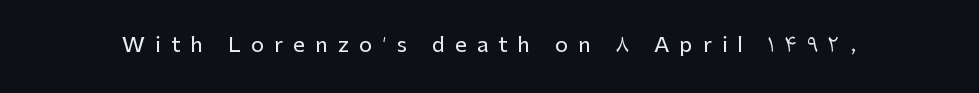
{"italic": "no", "underline": "no", "letter_spacing": "wide", "letter_spacing_em": 0.48, "glyph_px": 21}
